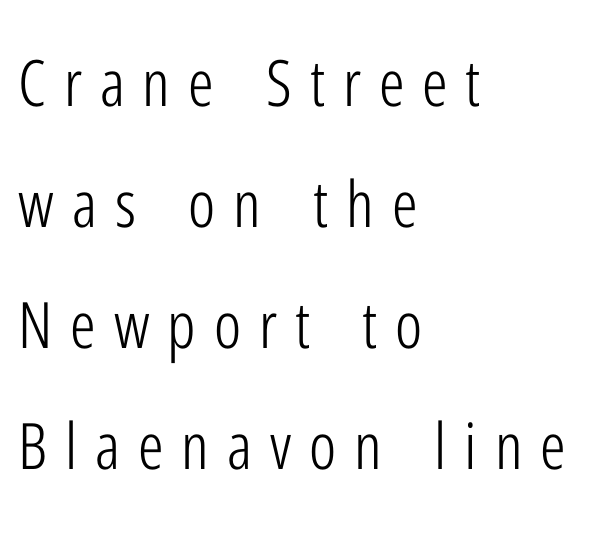
{"serif": "no", "italic": "no", "bold": "no", "weight": "light", "width": "condensed", "stroke_contrast": "low", "x_height": "medium", "monospaced": "no", "underline": "no", "align": "left", "line_spacing_ratio": 1.89, "letter_spacing": "wide", "letter_spacing_em": 0.28, "glyph_px": 64}
